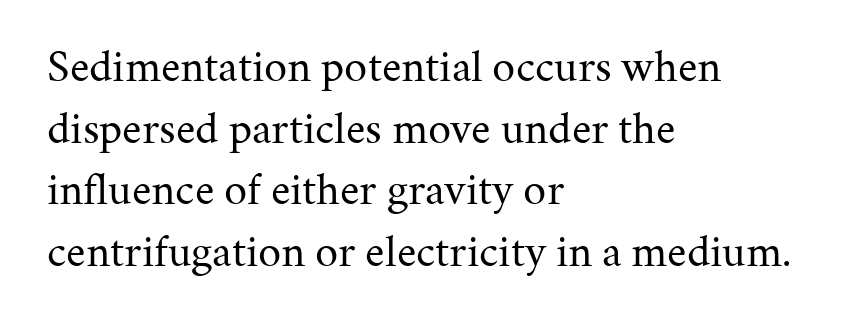
The image shows 46 px regular-weight serif type, upright; set left-aligned, normal line spacing (1.34x), normal letter spacing, not underlined; medium stroke contrast and a medium x-height.
